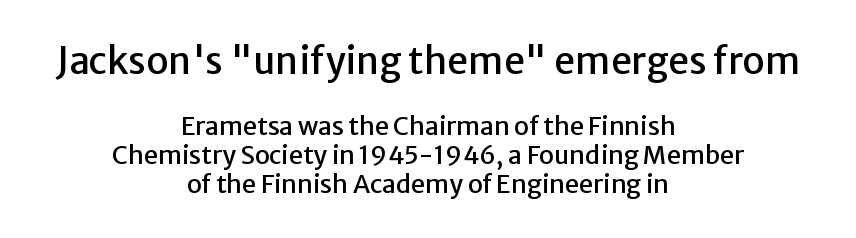
Q: Is the text italic (slanted)? A: No, it is upright.
Q: Is the typeface a serif or a sans-serif typeface? A: Sans-serif.
Q: Is the text underlined? A: No.
Q: How is the paragraph aligned? A: Centered.
Q: Is the spacing between letters normal or unusually wide? A: Normal.
Q: Which block of text is set in a larger size, the first (top) or the second (bottom)? A: The first (top) one.
Q: Width (condensed, normal, or wide)? A: Normal.
Q: Stroke contrast? A: Low.
Q: x-height? A: Medium.
Q: Monospaced? A: No.
